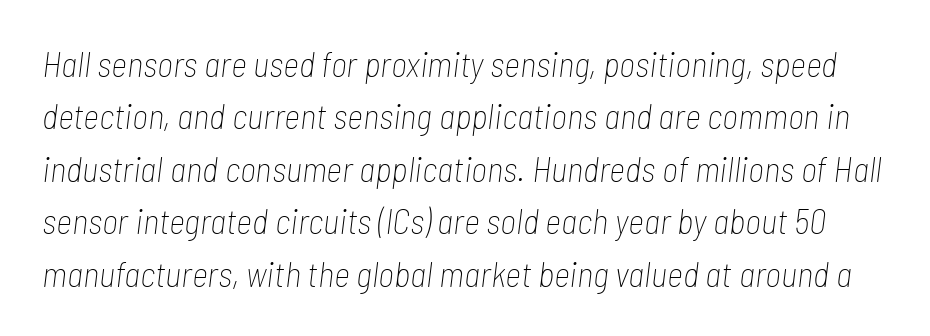
Q: Is the text bold? A: No.
Q: Is the text italic (slanted)? A: Yes, it leans right by about 7 degrees.
Q: Is the text underlined? A: No.
Q: Is the spacing between letters normal or unusually wide? A: Normal.
Q: Is the spacing between lines tight, normal or loose? A: Normal.
Q: Width (condensed, normal, or wide)? A: Condensed.
Q: Stroke contrast? A: Low.
Q: x-height? A: Medium.
Q: Monospaced? A: No.
